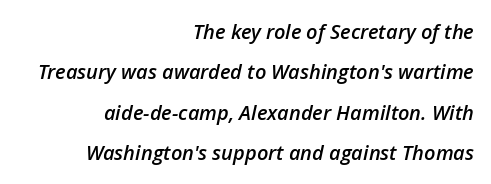
The string is rendered with underlining switched off. Reading down the block, your eye finds every line finishing at a fixed right position. Typesetter's note: demi weight, one step under bold. The font's italic variant was chosen for this text. Look at the tracking — it's just the regular setting, nothing added.
